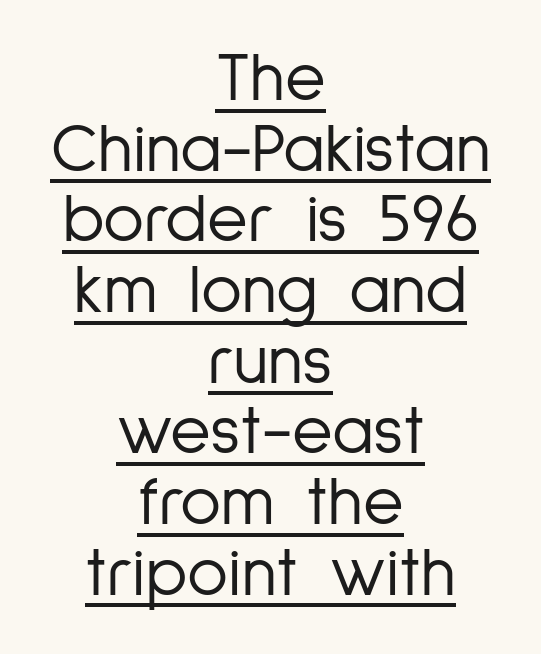
Posture: straight, roman, zero tilt. How are the letters spaced? Ordinarily, with no added tracking. Each letter keeps its own natural width here, so spacing adapts to shape. No feet cap the strokes, marking this as sans-serif type. Heaviness? Minimal to ordinary, like unemphasized prose. The space between consecutive lines is stingy.
